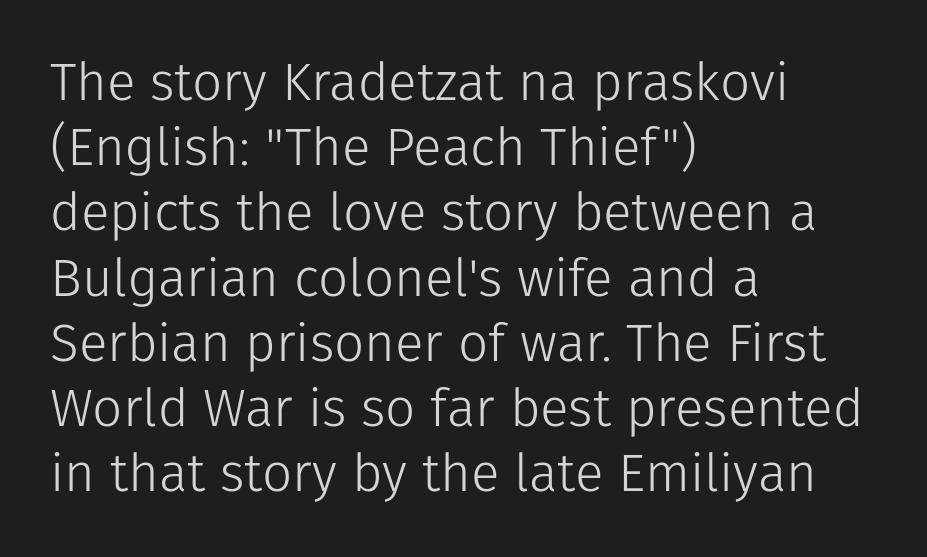
The image shows 53 px light sans-serif type, upright; set left-aligned, line spacing 1.23x, normal letter spacing, not underlined; low stroke contrast and a medium x-height.
